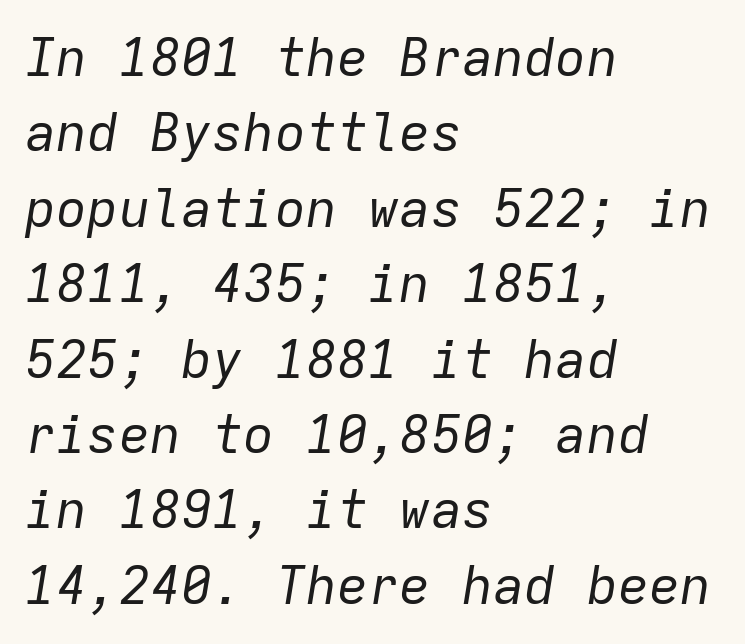
Characters are canted at an angle relative to the baseline's perpendicular. Bold? No — there's no thickening of the strokes. Is this a fixed-width face? Yes — each glyph sits in an identical cell. Compared with typical paragraphs, the rows here are spaced about the same. The gap between lines stays unmarked. Short and long lines alike share a common starting point at left.
